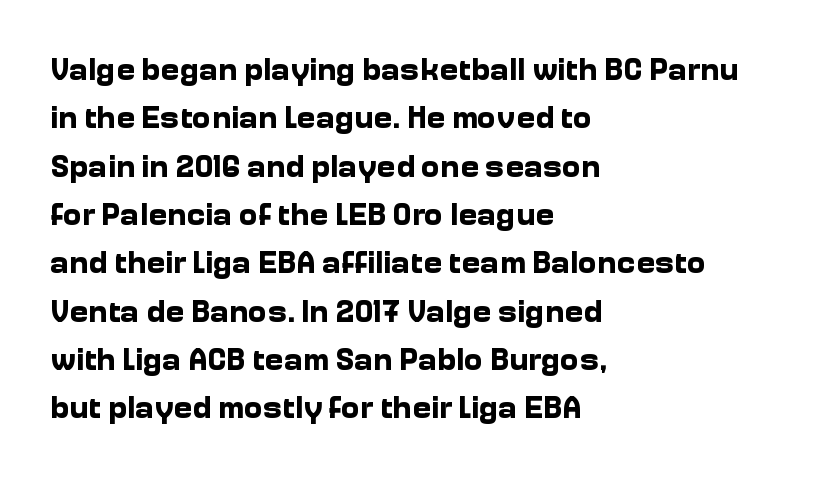
This sample keeps an unexceptional amount of space between lines. Nobody drew a line under any word here. The face used here is rendered with its standard letterfit. The font family rendered here belongs to the sans-serif group.
